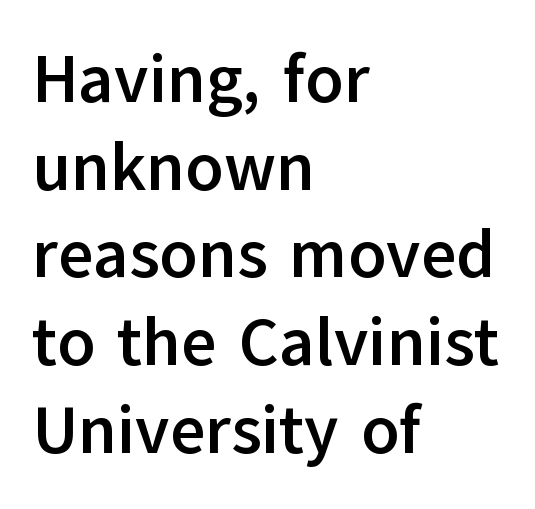
Q: Is the text bold? A: Yes.
Q: Is the text italic (slanted)? A: No, it is upright.
Q: Is the typeface a serif or a sans-serif typeface? A: Sans-serif.
Q: Is the text underlined? A: No.
Q: How is the paragraph aligned? A: Left-aligned.
Q: Is the spacing between letters normal or unusually wide? A: Normal.
Q: Is the spacing between lines tight, normal or loose? A: Normal.
Q: Width (condensed, normal, or wide)? A: Normal.
Q: Stroke contrast? A: Low.
Q: x-height? A: Medium.
Q: Monospaced? A: No.
